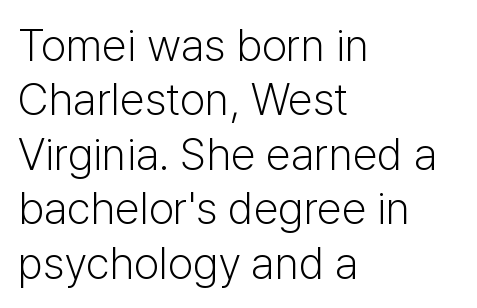
Any mark beneath the type? The region is blank. In terms of letterform style, serifs are entirely absent. Every character sits straight up, as roman type does. Here the designer chose a conventional face with non-uniform glyph widths. Default kerning and tracking; the words read as compact shapes.
